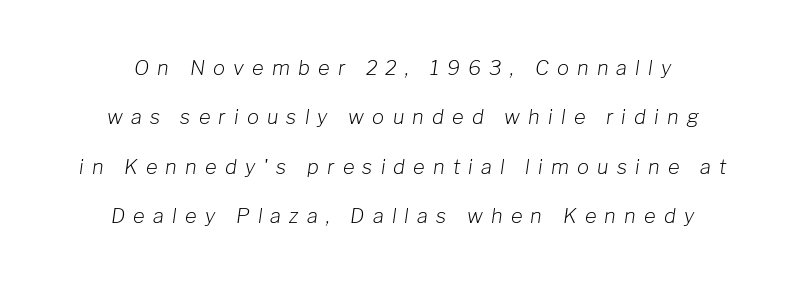
{"italic": "yes", "lean": "right", "slant_degrees": 8, "bold": "no", "underline": "no", "align": "center", "line_spacing": "loose", "line_spacing_ratio": 2.47, "letter_spacing": "wide", "letter_spacing_em": 0.41, "glyph_px": 20}
